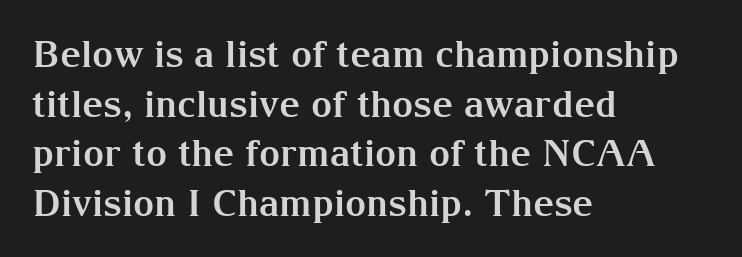
Proportional: the letters do not fall into vertical columns. Emphasis by weight is at full strength: bold. This is the regular roman posture of the typeface. In terms of letterspacing, this is plain default setting. Unmarked baselines from the first word to the last. Where is the straight margin? On the left.
